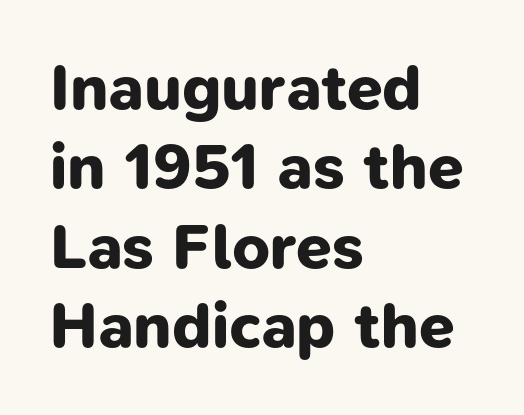
Letterform terminals end flat and unadorned throughout the passage. A bare baseline throughout the passage. Every row of glyphs begins at an identical x-position on the left. Heft: maximum for text — a bold. Do the characters align in a grid? No, the font is proportional.
